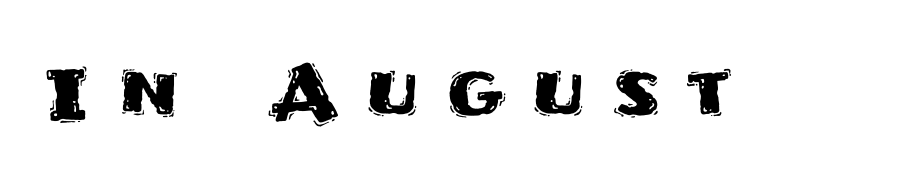
The image shows 71 px sans-serif type, upright; set unusually wide letter spacing (+0.39 em), not underlined; medium stroke contrast and a large x-height.
